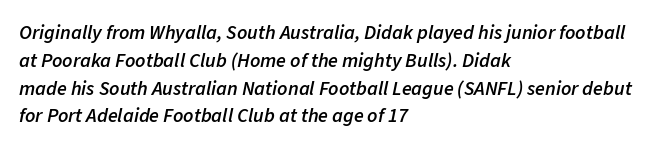
The image shows 20 px text type, italic (leaning right); set left-aligned, normal line spacing (1.39x), normal letter spacing, not underlined.
